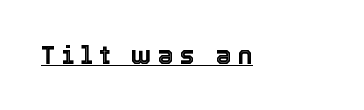
The image shows 25 px text type, upright; set unusually wide letter spacing (+0.27 em), underlined.
